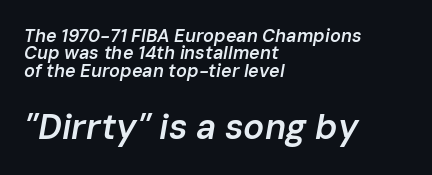
{"italic": "yes", "lean": "right", "slant_degrees": 10, "bold": "semi", "weight": "semibold", "width": "normal", "stroke_contrast": "low", "x_height": "medium", "monospaced": "no", "underline": "no", "align": "left", "line_spacing": "tight", "line_spacing_ratio": 0.97, "letter_spacing": "normal", "letter_spacing_em": 0.0, "larger_block": "second", "size_ratio": 1.94, "glyph_px": 35}
